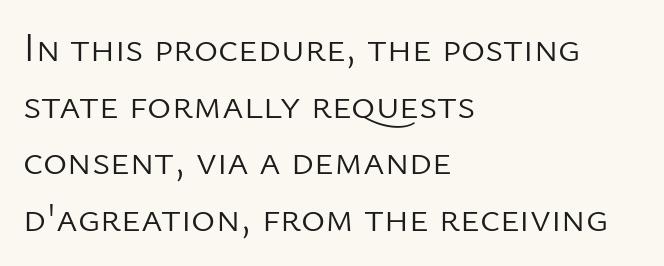
{"serif": "no", "italic": "no", "bold": "no", "weight": "light", "width": "normal", "stroke_contrast": "low", "x_height": "medium", "monospaced": "no", "underline": "no", "align": "left", "line_spacing": "normal", "line_spacing_ratio": 1.38, "letter_spacing": "normal", "letter_spacing_em": 0.0, "glyph_px": 41}
